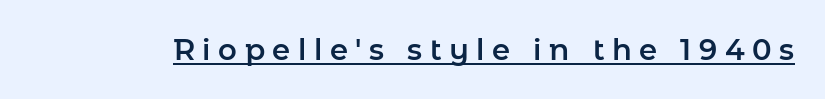
Q: Is the text italic (slanted)? A: No, it is upright.
Q: Is the typeface a serif or a sans-serif typeface? A: Sans-serif.
Q: Is the text underlined? A: Yes.
Q: Is the spacing between letters normal or unusually wide? A: Unusually wide.
Q: Width (condensed, normal, or wide)? A: Normal.
Q: Stroke contrast? A: Low.
Q: x-height? A: Medium.
Q: Monospaced? A: No.
